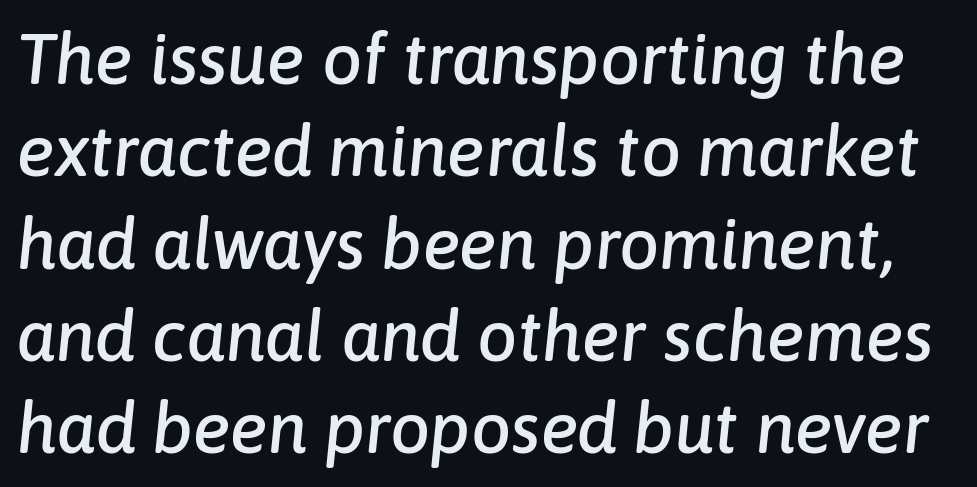
Rows of type keep a routine distance in the vertical direction. The line texture is even and compact thanks to regular tracking. A typesetter would call this proportional, since set widths differ per character. The passage shown is not underscored anywhere. The rendering applies a slant to the glyphs.
